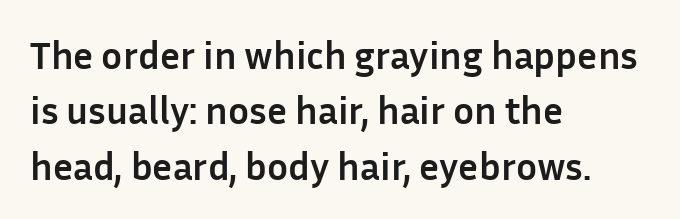
The image shows 39 px semibold sans-serif type, upright; set left-aligned, normal line spacing (1.42x), normal letter spacing, not underlined; low stroke contrast and a medium x-height.
